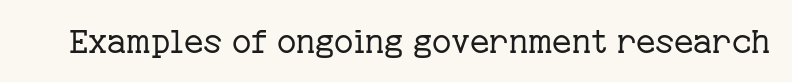
{"serif": "yes", "italic": "no", "bold": "no", "weight": "regular", "width": "normal", "stroke_contrast": "low", "x_height": "medium", "monospaced": "no", "underline": "no", "letter_spacing": "normal", "letter_spacing_em": 0.0, "glyph_px": 33}
